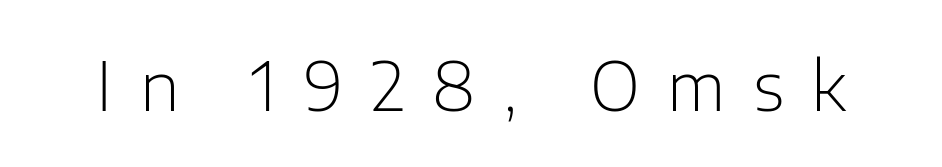
The image shows 67 px light sans-serif type, upright; set unusually wide letter spacing (+0.41 em), not underlined; low stroke contrast and a medium x-height.
